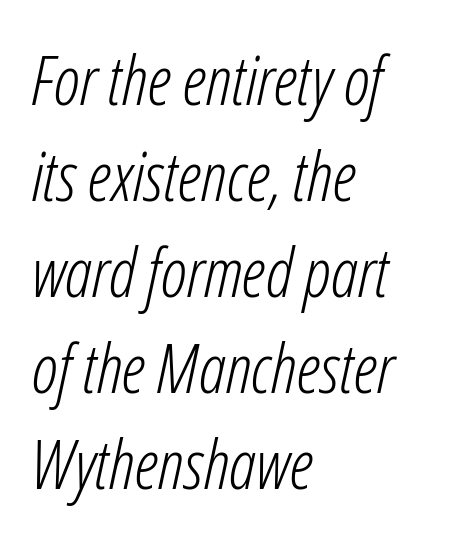
Q: Is the text bold? A: No.
Q: Is the text italic (slanted)? A: Yes, it leans right by about 12 degrees.
Q: Is the text underlined? A: No.
Q: How is the paragraph aligned? A: Left-aligned.
Q: Is the spacing between letters normal or unusually wide? A: Normal.
Q: Is the spacing between lines tight, normal or loose? A: Normal.
Q: Width (condensed, normal, or wide)? A: Condensed.
Q: Stroke contrast? A: Low.
Q: x-height? A: Medium.
Q: Monospaced? A: No.
